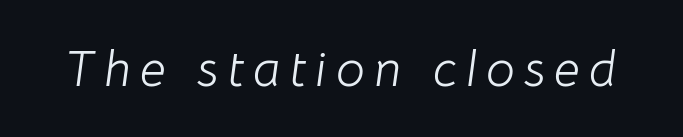
Is this a heavy cut? Hardly; it is regular or lighter. The face used here is proportionally spaced, like ordinary book or web type. Slant detected: the letters are inclined. Glance below the letters and you will spot only blank space.
